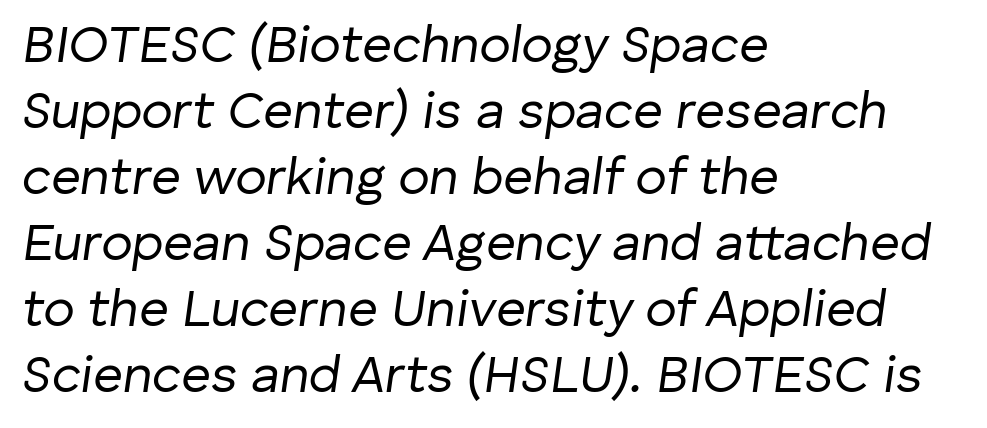
{"italic": "yes", "lean": "right", "slant_degrees": 8, "bold": "no", "weight": "regular", "width": "normal", "stroke_contrast": "low", "x_height": "medium", "monospaced": "no", "underline": "no", "align": "left", "line_spacing": "normal", "line_spacing_ratio": 1.27, "letter_spacing": "normal", "letter_spacing_em": 0.0, "glyph_px": 52}
